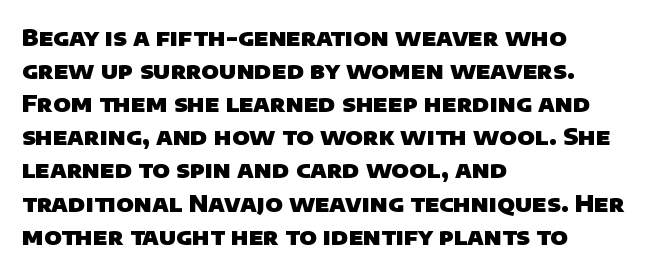
Bold? Absolutely — the strokes are thick and heavy. Descenders are the only things crossing below the line. The rows are spaced the way most documents space them. You could call the tracking neutral — neither tight nor loose.
